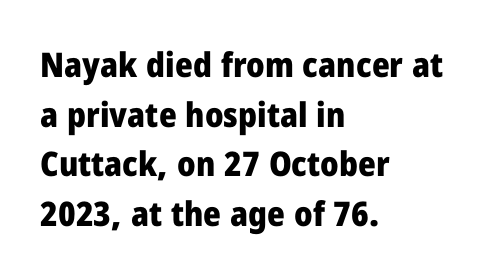
{"serif": "no", "italic": "no", "bold": "yes", "weight": "heavy", "width": "normal", "stroke_contrast": "low", "x_height": "medium", "monospaced": "no", "underline": "no", "align": "left", "line_spacing": "normal", "line_spacing_ratio": 1.46, "letter_spacing": "normal", "letter_spacing_em": 0.0, "glyph_px": 34}
